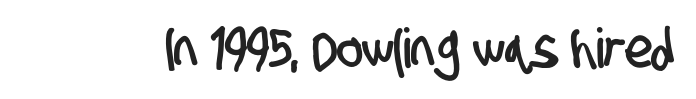
Q: Is the typeface a serif or a sans-serif typeface? A: Sans-serif.
Q: Is the text underlined? A: No.
Q: Is the spacing between letters normal or unusually wide? A: Normal.
Q: Width (condensed, normal, or wide)? A: Condensed.
Q: Stroke contrast? A: Low.
Q: x-height? A: Large.
Q: Monospaced? A: No.
